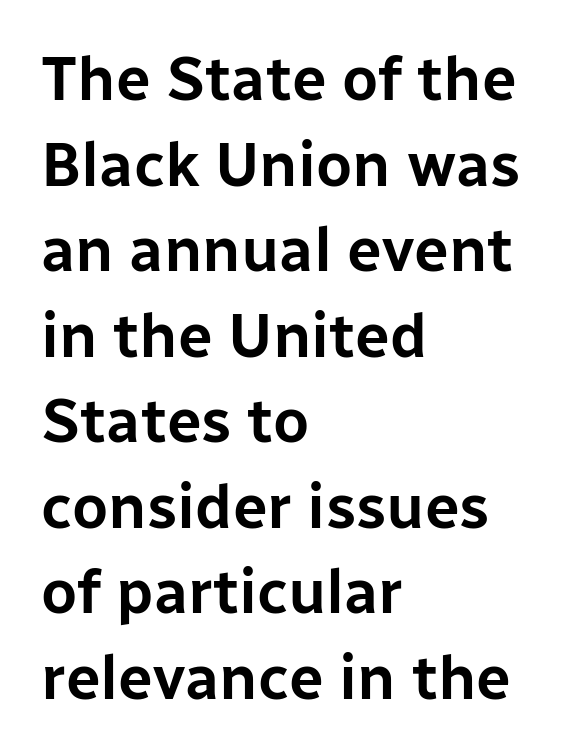
Spacing verdict: proportional, widths tailored to each character. The rendering anchors every line to the left-hand side. Stroke terminals: plain, sans-serif. Regular leading. The passage shown is not underscored anywhere.
